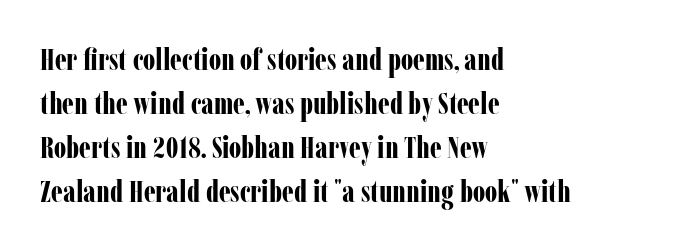
Q: Is the text bold? A: Yes.
Q: Is the text italic (slanted)? A: No, it is upright.
Q: Is the typeface a serif or a sans-serif typeface? A: Serif.
Q: Is the text underlined? A: No.
Q: How is the paragraph aligned? A: Left-aligned.
Q: Is the spacing between letters normal or unusually wide? A: Normal.
Q: Is the spacing between lines tight, normal or loose? A: Normal.
Q: Width (condensed, normal, or wide)? A: Condensed.
Q: Stroke contrast? A: Low.
Q: x-height? A: Medium.
Q: Monospaced? A: No.
